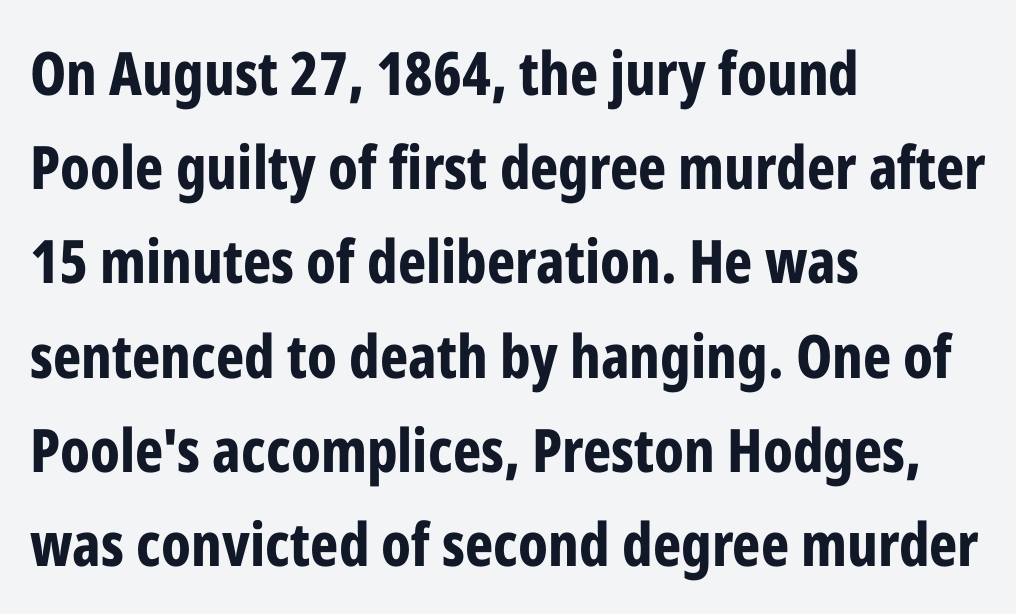
Typeset ragged right — the left edge is the straight one. It's the straight-up-and-down kind of type. Thick stems and heavy bowls — unmistakably bold. Observe the absence of serifs on each vertical stroke in this sample. Leading: standard.
